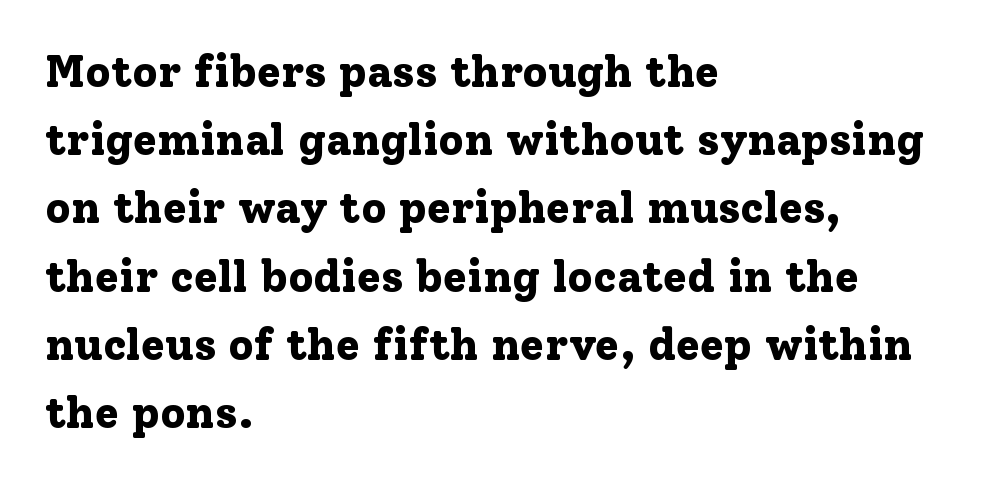
These lines are composed in type with serifs. These lines are rendered in a variable-pitch font. A typesetter would mark this as roman, not italic. Unmarked baselines from the first word to the last. This sample keeps an unexceptional amount of space between lines.
